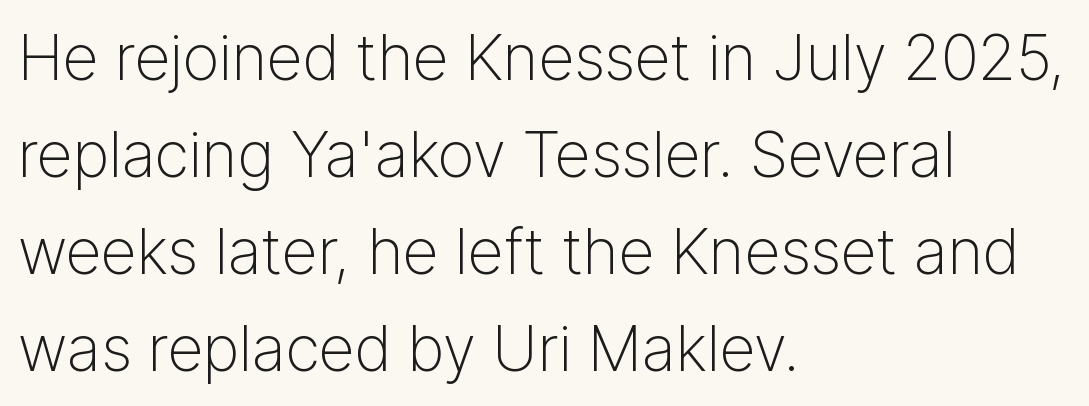
The image shows 63 px light sans-serif type, upright; set left-aligned, normal line spacing (1.54x), normal letter spacing, not underlined; low stroke contrast and a medium x-height.
